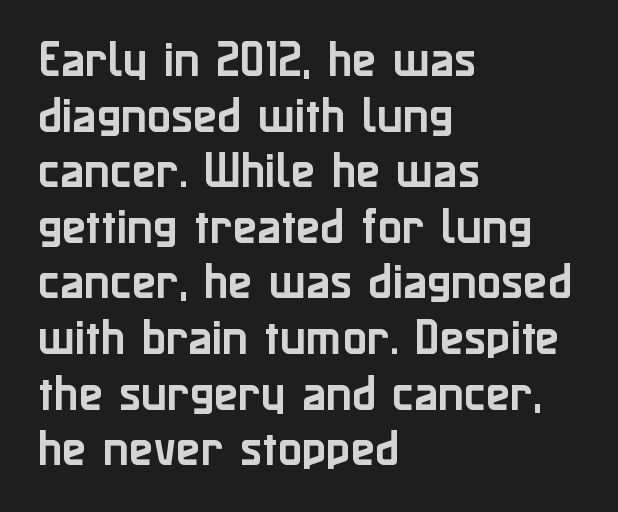
You could not count columns in this text — the font is proportionally spaced. Do the letters lean? They stand straight. Reading down the column, the eye jumps a familiar distance to each next line. Just letters on the line, the space beneath them empty.
